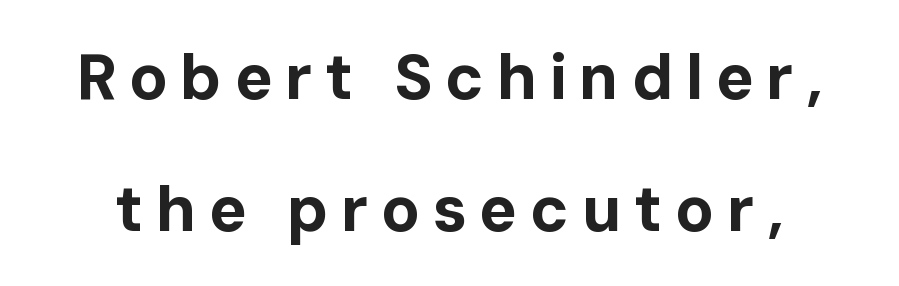
The image shows 64 px bold sans-serif type, upright; set loose line spacing (2.06x), not underlined; low stroke contrast and a medium x-height.
